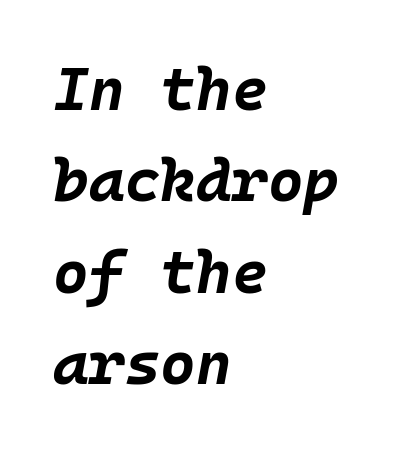
{"italic": "yes", "lean": "right", "slant_degrees": 10, "bold": "yes", "weight": "bold", "width": "normal", "stroke_contrast": "low", "x_height": "large", "monospaced": "yes", "underline": "no", "align": "left", "line_spacing": "normal", "line_spacing_ratio": 1.5, "letter_spacing": "normal", "letter_spacing_em": 0.0, "glyph_px": 61}
